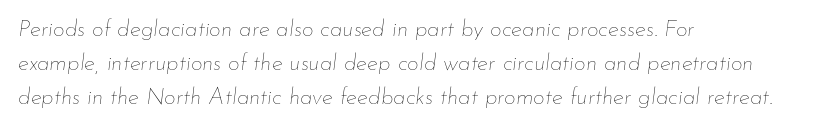
The image shows 23 px text type, italic (leaning right); set left-aligned, normal line spacing (1.48x), normal letter spacing, not underlined.
